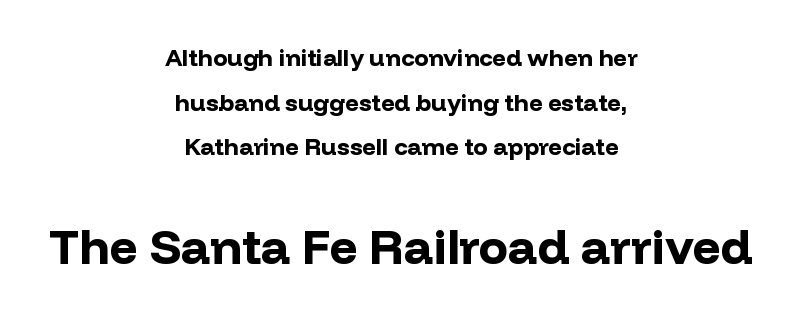
Q: Is the text bold? A: Yes.
Q: Is the text italic (slanted)? A: No, it is upright.
Q: Is the typeface a serif or a sans-serif typeface? A: Sans-serif.
Q: Is the text underlined? A: No.
Q: How is the paragraph aligned? A: Centered.
Q: Is the spacing between letters normal or unusually wide? A: Normal.
Q: Which block of text is set in a larger size, the first (top) or the second (bottom)? A: The second (bottom) one.
Q: Width (condensed, normal, or wide)? A: Normal.
Q: Stroke contrast? A: Low.
Q: x-height? A: Medium.
Q: Monospaced? A: No.
